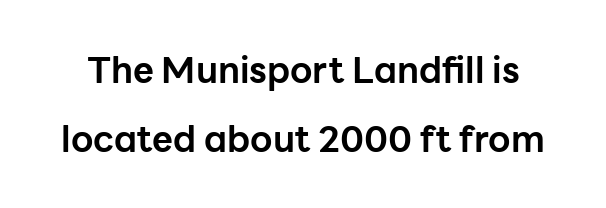
The image shows 36 px bold sans-serif type, upright; set loose line spacing (1.92x), normal letter spacing, not underlined; low stroke contrast and a medium x-height.
